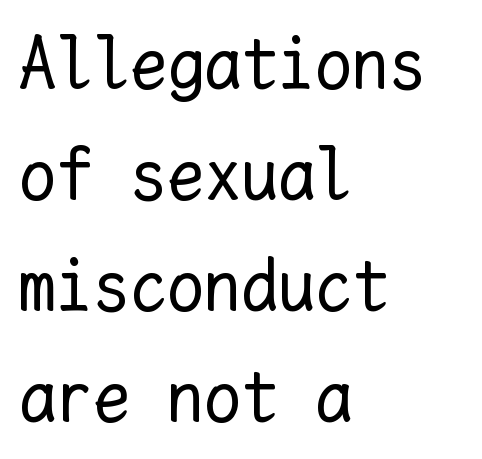
Q: Is the text bold? A: No.
Q: Is the text italic (slanted)? A: No, it is upright.
Q: Is the text underlined? A: No.
Q: How is the paragraph aligned? A: Left-aligned.
Q: Is the spacing between letters normal or unusually wide? A: Normal.
Q: Is the spacing between lines tight, normal or loose? A: Normal.
Q: Width (condensed, normal, or wide)? A: Normal.
Q: Stroke contrast? A: Low.
Q: x-height? A: Medium.
Q: Monospaced? A: Yes.
